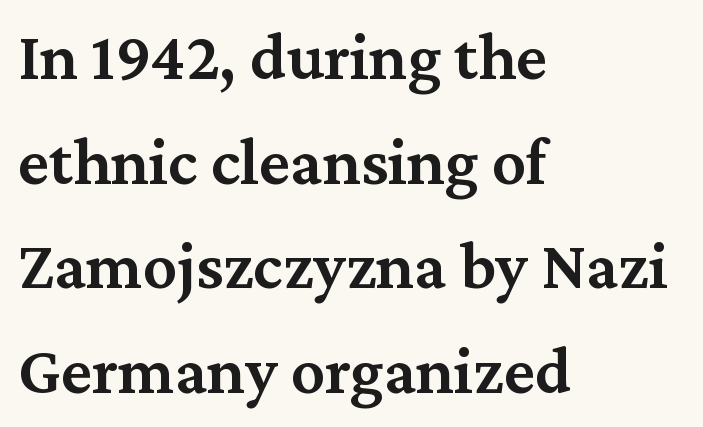
Q: Is the text bold? A: Semi-bold.
Q: Is the text italic (slanted)? A: No, it is upright.
Q: Is the typeface a serif or a sans-serif typeface? A: Serif.
Q: Is the text underlined? A: No.
Q: How is the paragraph aligned? A: Left-aligned.
Q: Is the spacing between letters normal or unusually wide? A: Normal.
Q: Is the spacing between lines tight, normal or loose? A: Normal.
Q: Width (condensed, normal, or wide)? A: Normal.
Q: Stroke contrast? A: Medium.
Q: x-height? A: Medium.
Q: Monospaced? A: No.
